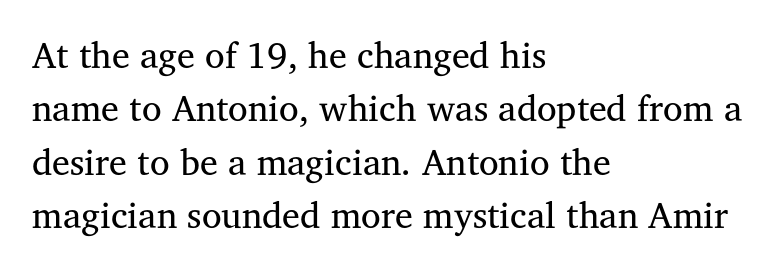
{"serif": "yes", "italic": "no", "bold": "no", "weight": "regular", "width": "normal", "stroke_contrast": "medium", "x_height": "medium", "monospaced": "no", "underline": "no", "align": "left", "line_spacing": "normal", "line_spacing_ratio": 1.48, "letter_spacing": "normal", "letter_spacing_em": 0.0, "glyph_px": 36}
